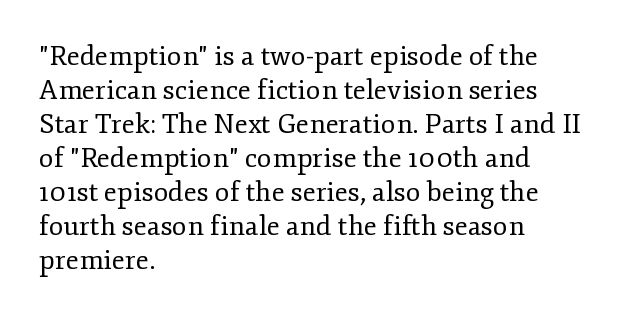
Vertically, the passage feels balanced, rows spaced as you'd expect. The strip under each line holds only bare page. Weight: in the light-to-regular range. Glyph-to-glyph distance matches everyday printed text.
